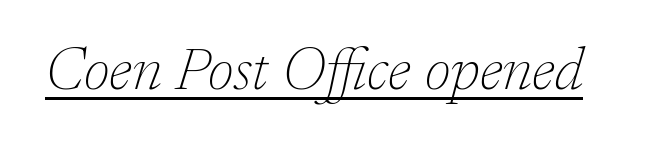
Q: Is the text bold? A: No.
Q: Is the text italic (slanted)? A: Yes, it leans right by about 17 degrees.
Q: Is the typeface a serif or a sans-serif typeface? A: Serif.
Q: Is the text underlined? A: Yes.
Q: Is the spacing between letters normal or unusually wide? A: Normal.
Q: Width (condensed, normal, or wide)? A: Normal.
Q: Stroke contrast? A: Low.
Q: x-height? A: Medium.
Q: Monospaced? A: No.
